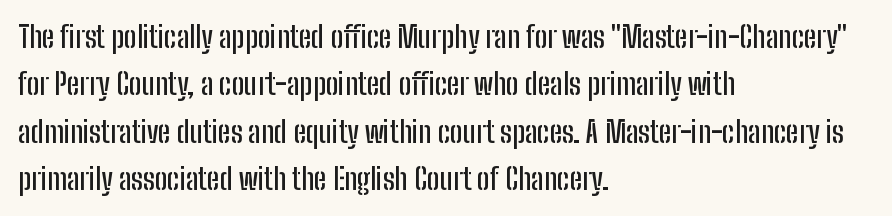
{"serif": "no", "italic": "no", "width": "condensed", "stroke_contrast": "low", "x_height": "medium", "monospaced": "no", "underline": "no", "align": "left", "line_spacing": "normal", "line_spacing_ratio": 1.58, "letter_spacing": "normal", "letter_spacing_em": 0.0, "glyph_px": 30}
